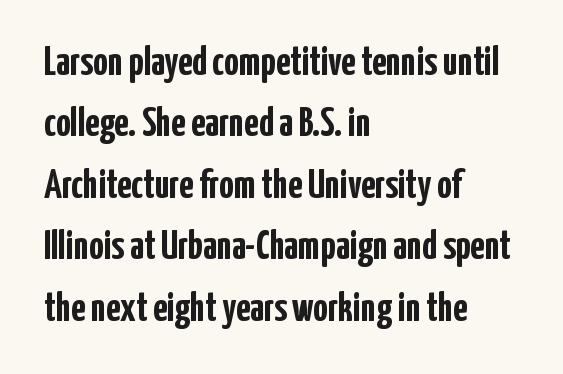
The image shows 41 px semibold, condensed sans-serif type, upright; set left-aligned, normal line spacing (1.5x), normal letter spacing, not underlined; low stroke contrast and a medium x-height.
